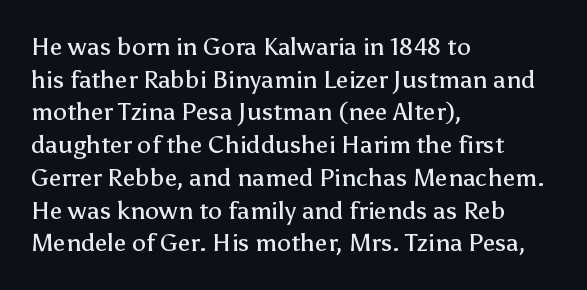
The image shows 25 px text type, upright; set left-aligned, normal line spacing (1.31x), normal letter spacing, not underlined.
